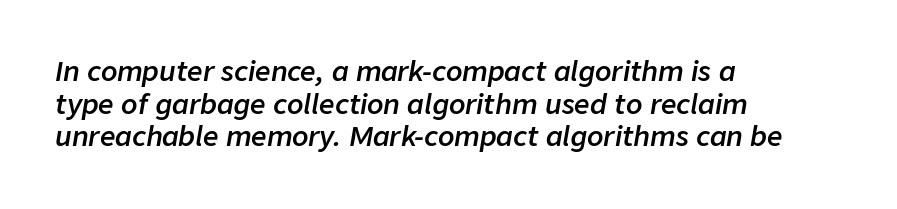
The image shows 27 px text type, italic (leaning right); set left-aligned, line spacing 1.21x, normal letter spacing, not underlined.
